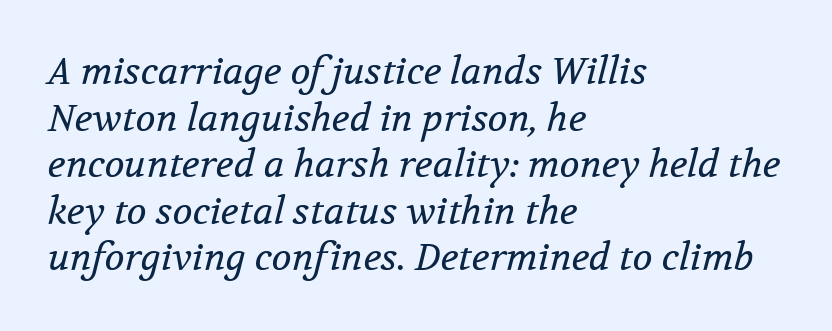
The image shows 37 px regular-weight serif type, italic (leaning right); set left-aligned, normal line spacing (1.26x), normal letter spacing, not underlined; medium stroke contrast and a medium x-height.
